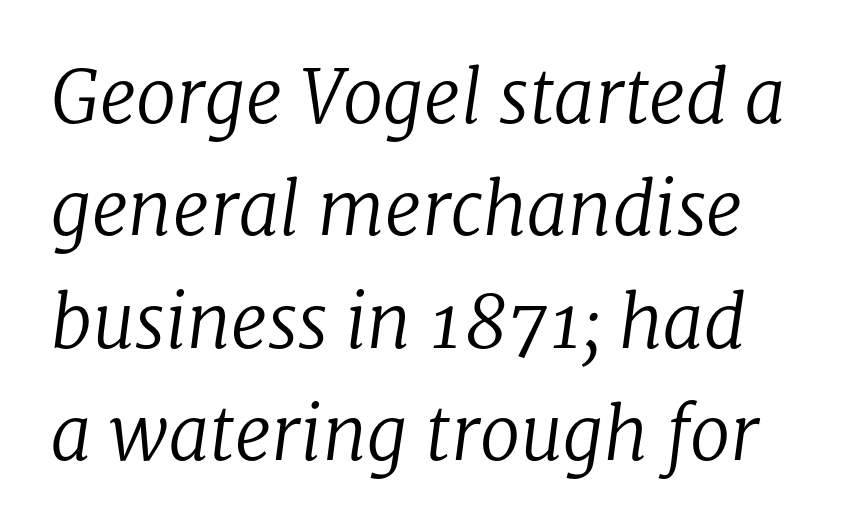
Q: Is the text bold? A: No.
Q: Is the text italic (slanted)? A: Yes, it leans right by about 8 degrees.
Q: Is the typeface a serif or a sans-serif typeface? A: Serif.
Q: Is the text underlined? A: No.
Q: Is the spacing between letters normal or unusually wide? A: Normal.
Q: Is the spacing between lines tight, normal or loose? A: Normal.
Q: Width (condensed, normal, or wide)? A: Normal.
Q: Stroke contrast? A: Low.
Q: x-height? A: Medium.
Q: Monospaced? A: No.
